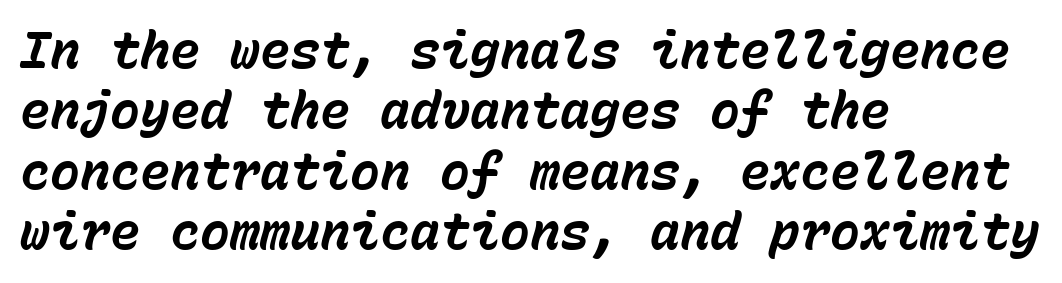
The image shows 50 px bold type, italic (leaning right), monospaced; set left-aligned, line spacing 1.21x, normal letter spacing, not underlined; low stroke contrast and a medium x-height.
